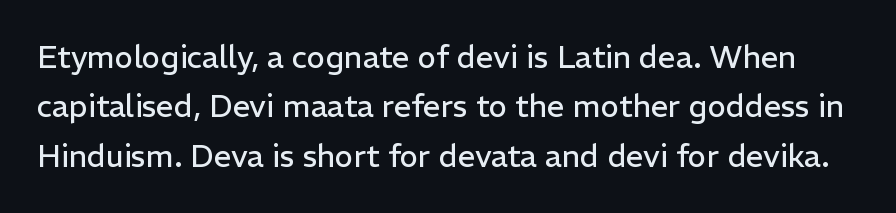
Type without underlining. These lines are rendered in a variable-pitch font. No extra ink here — the face is not bold. Interline gaps are of average width in this sample. You can tell from the bare stems that sans-serif type was used. Honestly, the letter spacing is just normal — you wouldn't notice it.
